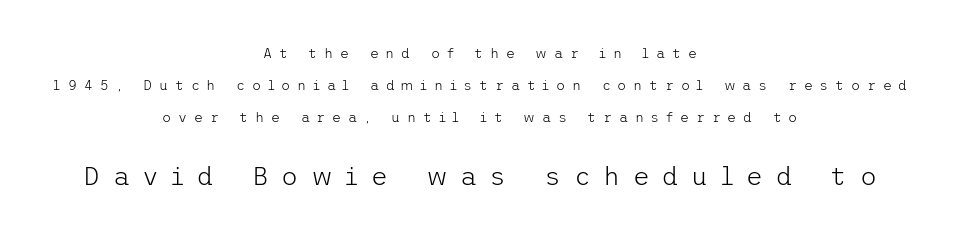
You get the small type first, then a jump to larger type. The face looks like a standard text weight, possibly lighter. Summary of vertical rhythm: relaxed, with wide interline spacing. Has an underline been added? It has not.
